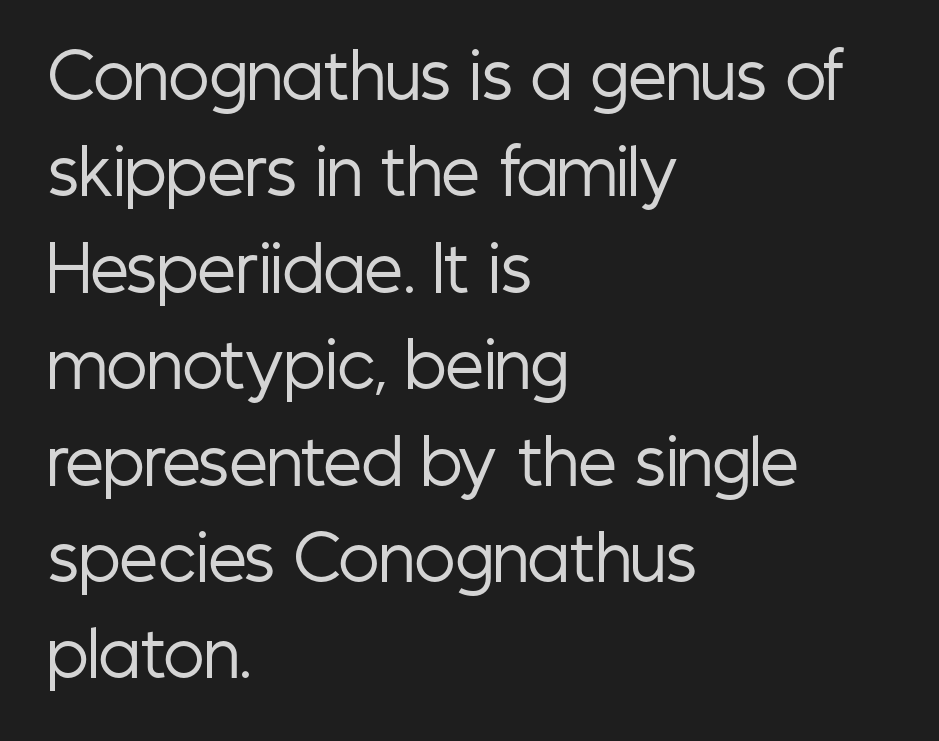
There is no visible air inserted between adjacent glyphs. No extra ink here — the face is not bold. Lines of text with bare space underneath. Each new line begins a customary step beneath the previous one. Varying glyph widths throughout — classic text-font behaviour. The characters display no serif detailing; their extremities are plain.
